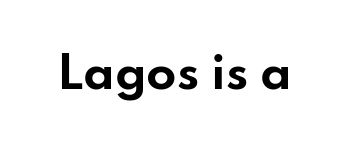
Q: Is the text bold? A: Yes.
Q: Is the text italic (slanted)? A: No, it is upright.
Q: Is the typeface a serif or a sans-serif typeface? A: Sans-serif.
Q: Is the text underlined? A: No.
Q: Is the spacing between letters normal or unusually wide? A: Normal.
Q: Width (condensed, normal, or wide)? A: Wide.
Q: Stroke contrast? A: Low.
Q: x-height? A: Small.
Q: Monospaced? A: No.
